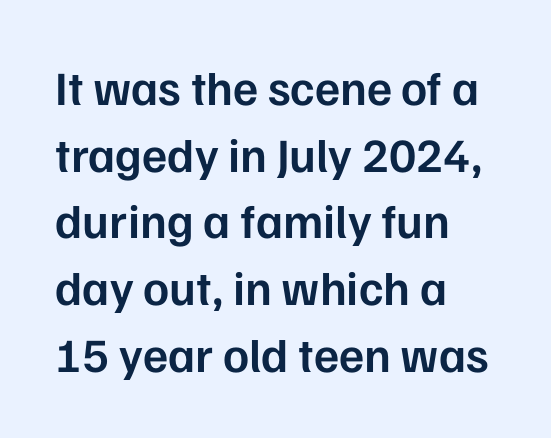
How are the letters spaced? Ordinarily, with no added tracking. Nobody drew a line under any word here. Type style note: lacks serifs. Each letter keeps its own natural width here, so spacing adapts to shape. The vertical gap from one line to the next is medium. Caption: multi-line text, flush left, ragged right.
